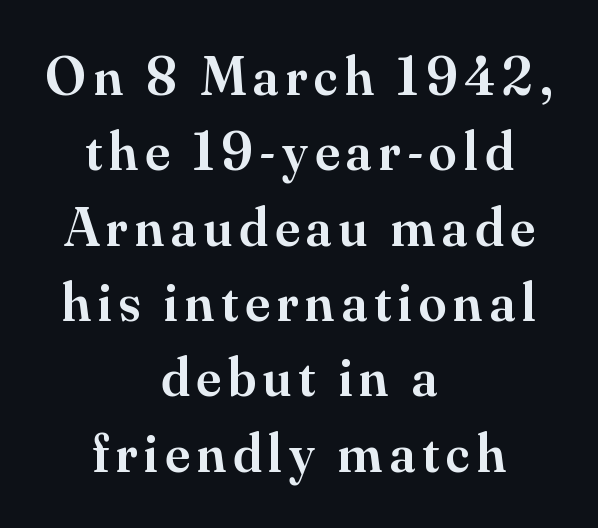
{"serif": "yes", "italic": "no", "bold": "semi", "weight": "semibold", "width": "normal", "stroke_contrast": "medium", "x_height": "small", "monospaced": "no", "underline": "no", "align": "center", "line_spacing": "normal", "line_spacing_ratio": 1.37, "glyph_px": 55}
